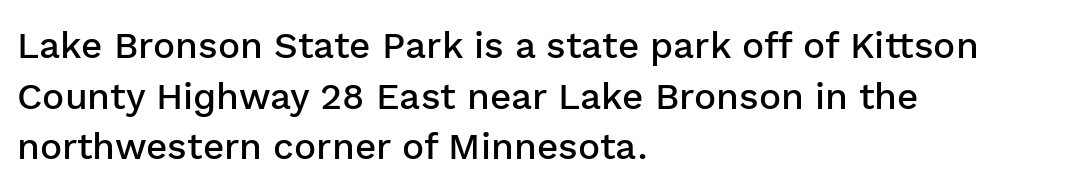
The space directly below the letters is spotless. You can tell it's not italic because the verticals are truly vertical. Note: no serifs on the glyphs. The setting favours the left margin, as ordinary paragraphs usually do.
